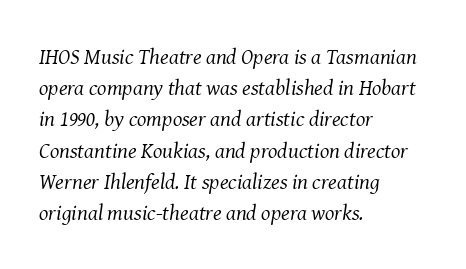
The tracking reads as untouched default to a designer's eye. Summary of vertical rhythm: regular, with standard interline spacing. Weight: in the light-to-regular range. One-word summary of the alignment: left.
